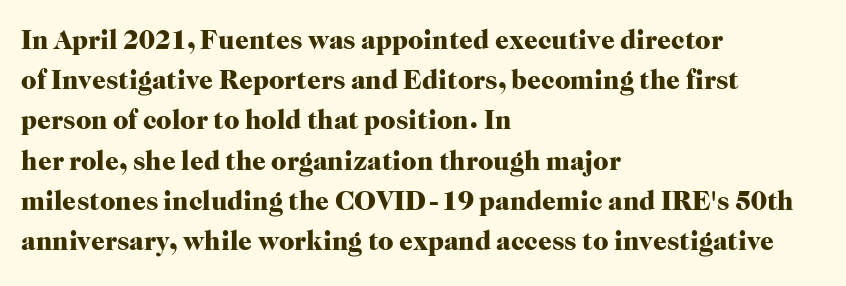
The rag falls on the right side of this text block. The axis of the letterforms is exactly vertical. Descender tails drop into unmarked territory. Inter-character spacing is left at the font's built-in metrics. Heavy, bold letterforms.
